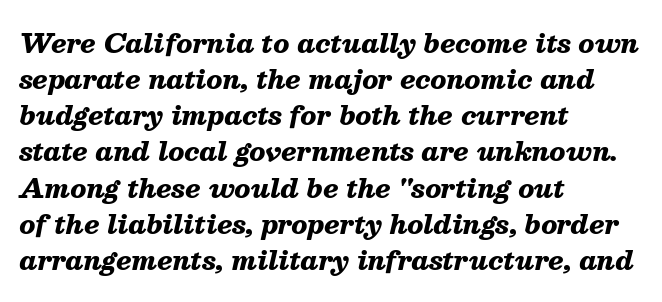
The image shows 26 px bold type, italic (leaning right); set left-aligned, normal line spacing (1.39x), normal letter spacing, not underlined.
